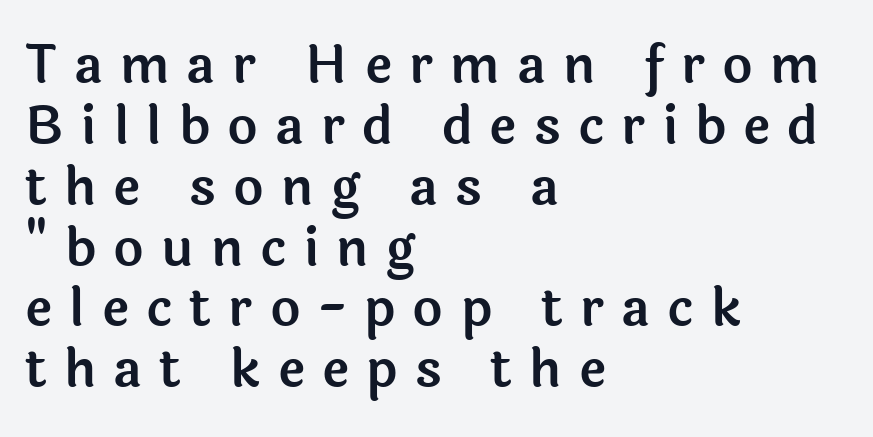
{"serif": "no", "italic": "no", "width": "normal", "x_height": "medium", "monospaced": "no", "underline": "no", "align": "left", "line_spacing_ratio": 1.17, "letter_spacing": "wide", "letter_spacing_em": 0.33, "glyph_px": 52}
